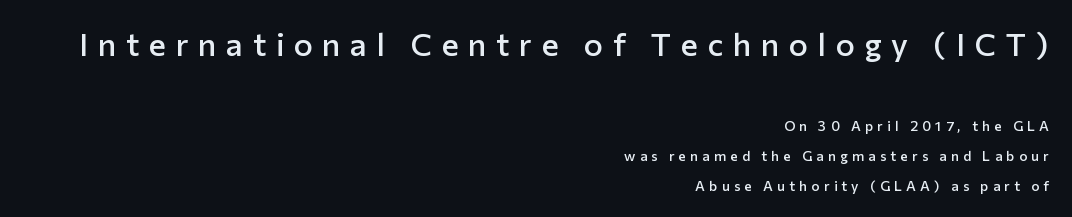
Loosely led — the rows are spread out. Spacing verdict: proportional, widths tailored to each character. This layout puts the oversized block above and the modest block below. The area under the type is left untouched. As a designer I'd log this as weight 600, semibold.
